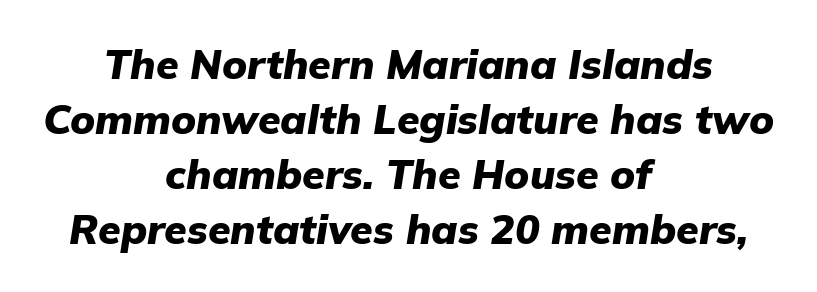
{"italic": "yes", "lean": "right", "slant_degrees": 9, "bold": "yes", "weight": "heavy", "width": "normal", "stroke_contrast": "low", "x_height": "medium", "monospaced": "no", "underline": "no", "align": "center", "line_spacing": "normal", "line_spacing_ratio": 1.34, "letter_spacing": "normal", "letter_spacing_em": 0.0, "glyph_px": 41}
